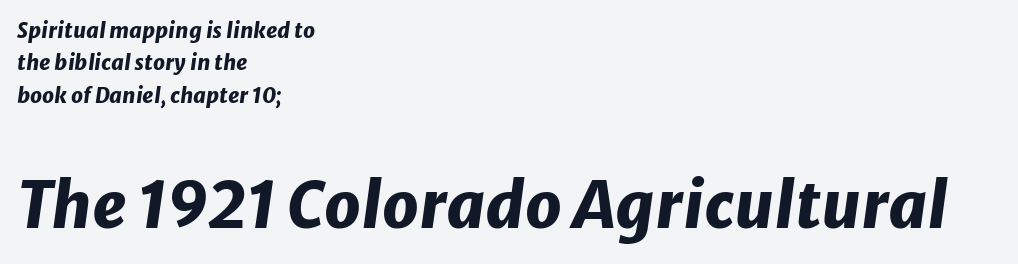
Line spacing here is normal. Students, this is bold: see how much ink each stroke carries. The paragraph has a hard left edge and a soft right edge. Think of a printed novel: that variable character pitch is what you see here.
